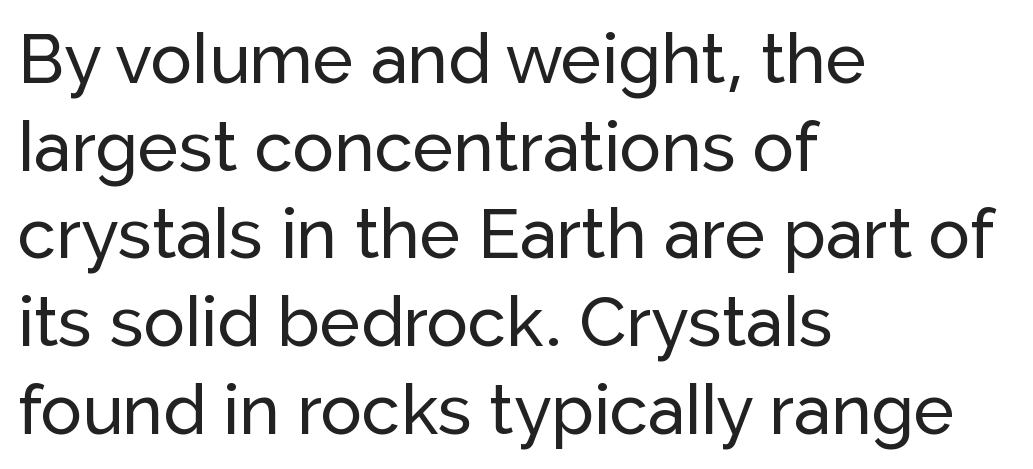
Think of a printed novel: that variable character pitch is what you see here. Observe the absence of serifs on each vertical stroke in this sample. The vertical gap from one line to the next is medium. A classic flush-left, rag-right setting is used for this passage.
